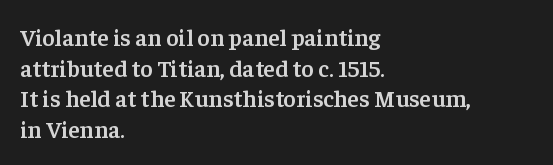
Each word holds together tightly as a unit, with standard inter-letter gaps. Check the space under the baseline: it is left empty. The paragraph has a hard left edge and a soft right edge. Posture: straight, roman, zero tilt. The vertical gap from one line to the next is medium. Notice the strokes are somewhat thickened but not fully heavy: this is a semibold.
